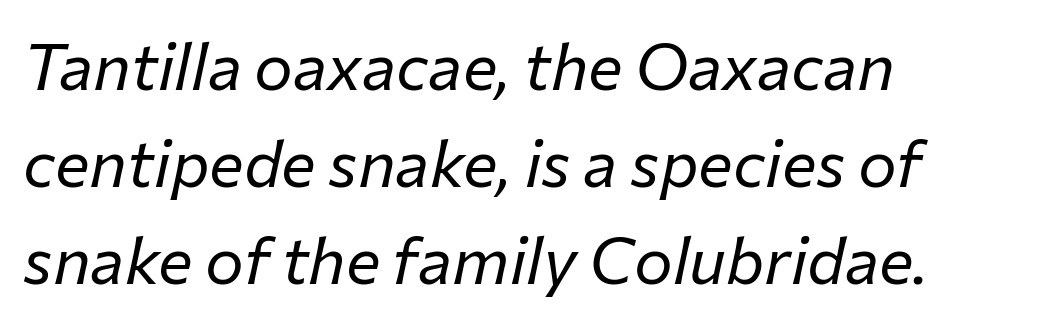
Q: Is the text bold? A: No.
Q: Is the text italic (slanted)? A: Yes, it leans right by about 12 degrees.
Q: Is the text underlined? A: No.
Q: How is the paragraph aligned? A: Left-aligned.
Q: Is the spacing between letters normal or unusually wide? A: Normal.
Q: Is the spacing between lines tight, normal or loose? A: Normal.
Q: Width (condensed, normal, or wide)? A: Normal.
Q: Stroke contrast? A: Low.
Q: x-height? A: Medium.
Q: Monospaced? A: No.
